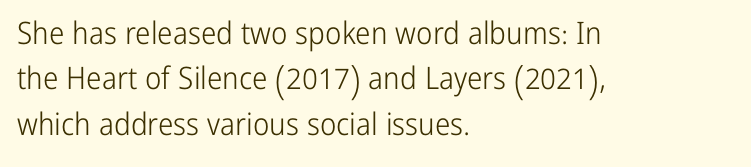
Each word holds together tightly as a unit, with standard inter-letter gaps. Ink coverage per letter is moderate at most. The paragraph has a hard left edge and a soft right edge. It's the straight-up-and-down kind of type. One glance says typical: line gaps are just what's usual. Examine the stroke ends and you'll find no serifs.
